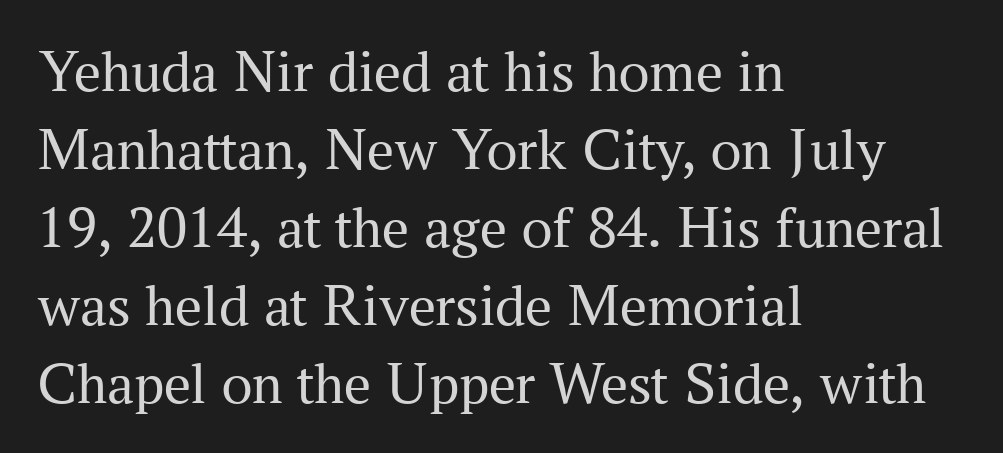
Q: Is the text bold? A: No.
Q: Is the text italic (slanted)? A: No, it is upright.
Q: Is the typeface a serif or a sans-serif typeface? A: Serif.
Q: Is the text underlined? A: No.
Q: How is the paragraph aligned? A: Left-aligned.
Q: Is the spacing between letters normal or unusually wide? A: Normal.
Q: Is the spacing between lines tight, normal or loose? A: Normal.
Q: Width (condensed, normal, or wide)? A: Normal.
Q: Stroke contrast? A: Medium.
Q: x-height? A: Medium.
Q: Monospaced? A: No.
